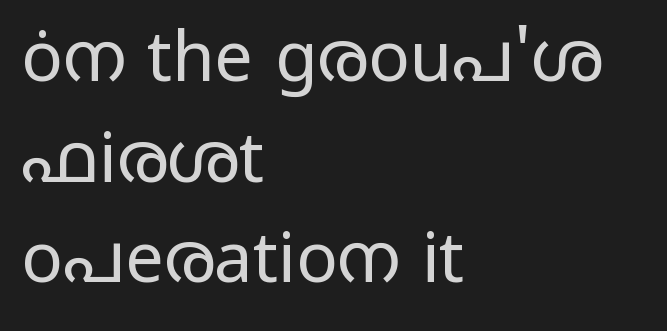
Posture: upright roman. Baseline-to-baseline distance is the conventional proportion of letter height. Type style note: lacks serifs. Stroke mass is kept to a normal reading level or below.
